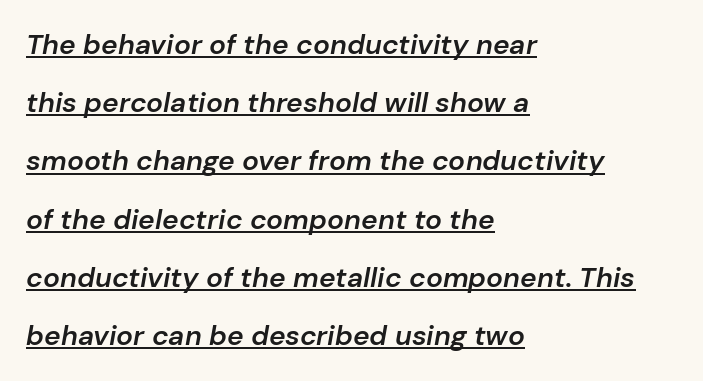
Q: Is the text bold? A: Semi-bold.
Q: Is the text italic (slanted)? A: Yes, it leans right by about 10 degrees.
Q: Is the text underlined? A: Yes.
Q: How is the paragraph aligned? A: Left-aligned.
Q: Is the spacing between letters normal or unusually wide? A: Normal.
Q: Is the spacing between lines tight, normal or loose? A: Loose.
Q: Width (condensed, normal, or wide)? A: Normal.
Q: Stroke contrast? A: Low.
Q: x-height? A: Medium.
Q: Monospaced? A: No.
